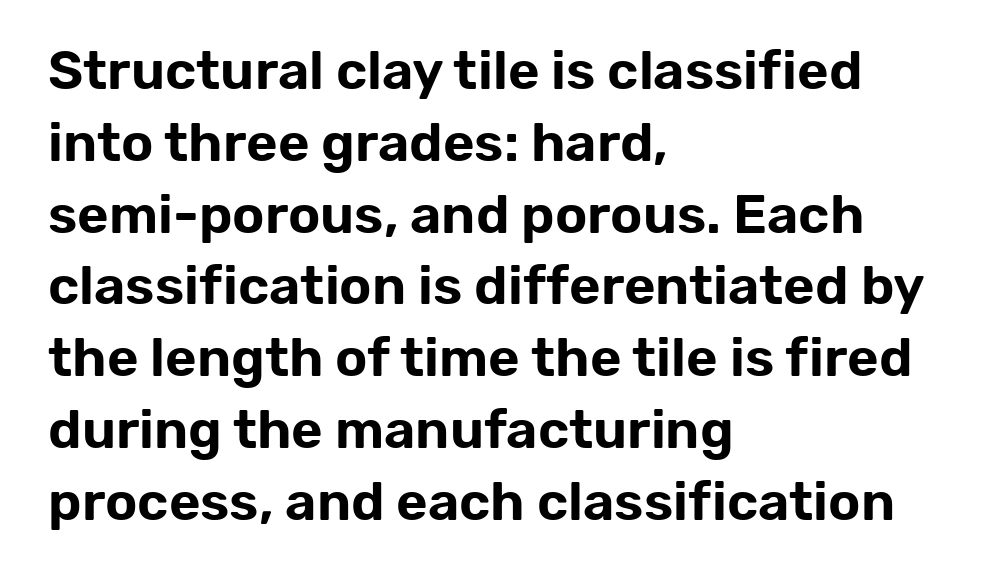
{"serif": "no", "italic": "no", "width": "normal", "stroke_contrast": "low", "x_height": "medium", "monospaced": "no", "underline": "no", "align": "left", "line_spacing": "normal", "line_spacing_ratio": 1.33, "letter_spacing": "normal", "letter_spacing_em": 0.0, "glyph_px": 54}
